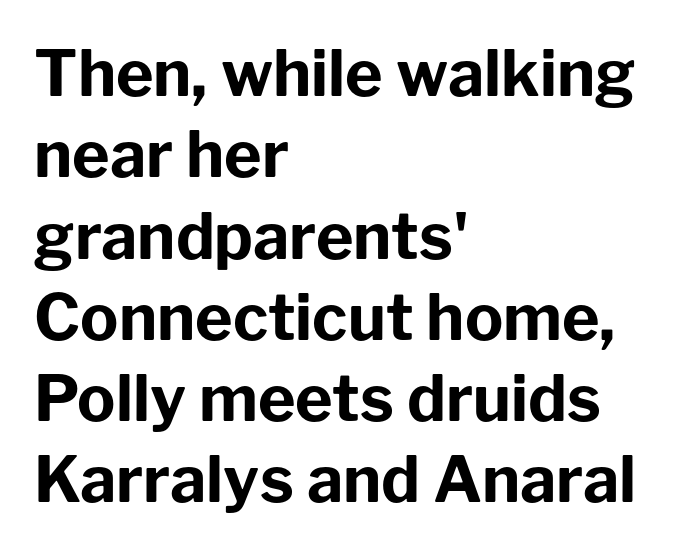
The image shows 64 px bold sans-serif type, upright; set left-aligned, normal line spacing (1.27x), normal letter spacing, not underlined; low stroke contrast and a medium x-height.
